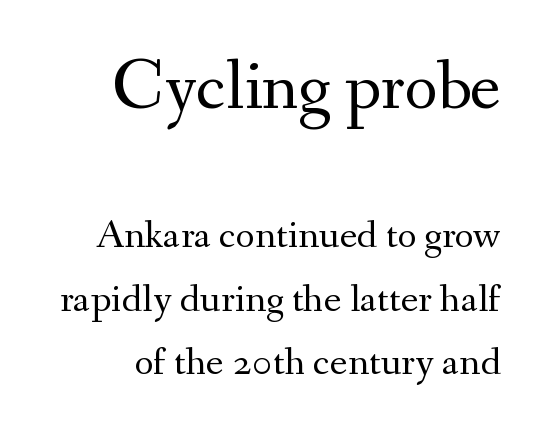
Q: Is the text bold? A: No.
Q: Is the text italic (slanted)? A: No, it is upright.
Q: Is the typeface a serif or a sans-serif typeface? A: Serif.
Q: Is the text underlined? A: No.
Q: How is the paragraph aligned? A: Right-aligned.
Q: Is the spacing between letters normal or unusually wide? A: Normal.
Q: Is the spacing between lines tight, normal or loose? A: Normal.
Q: Which block of text is set in a larger size, the first (top) or the second (bottom)? A: The first (top) one.
Q: Width (condensed, normal, or wide)? A: Normal.
Q: Stroke contrast? A: Medium.
Q: x-height? A: Small.
Q: Monospaced? A: No.
